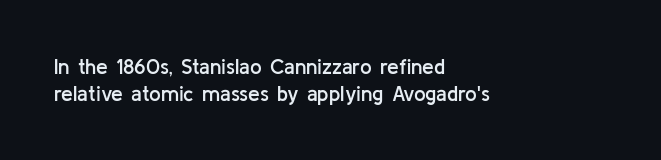
Casual observation: everything's shoved over to the left. Horizontal bands of white between lines are of average thickness. Tracking value appears to be zero — textbook default spacing. The letters stand straight up with perfectly vertical stems. Compared with an ordinary text face, these strokes are moderately heavier — a semibold. Anything drawn beneath the words? Only blank space.
